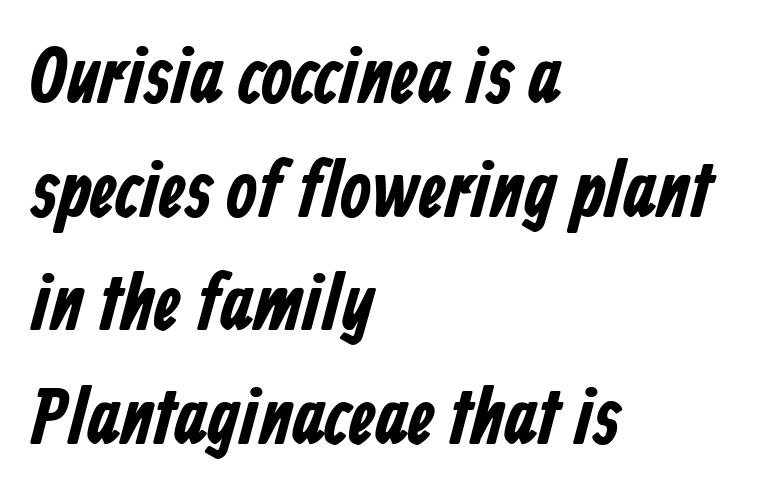
Q: Is the text bold? A: Yes.
Q: Is the typeface a serif or a sans-serif typeface? A: Sans-serif.
Q: Is the text underlined? A: No.
Q: How is the paragraph aligned? A: Left-aligned.
Q: Is the spacing between letters normal or unusually wide? A: Normal.
Q: Is the spacing between lines tight, normal or loose? A: Normal.
Q: Width (condensed, normal, or wide)? A: Condensed.
Q: Stroke contrast? A: Low.
Q: x-height? A: Medium.
Q: Monospaced? A: No.
